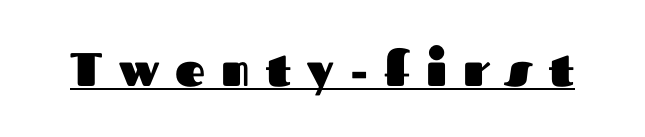
{"serif": "no", "italic": "no", "bold": "yes", "weight": "heavy", "width": "normal", "stroke_contrast": "medium", "x_height": "medium", "monospaced": "no", "underline": "yes", "letter_spacing": "wide", "letter_spacing_em": 0.34, "glyph_px": 47}
